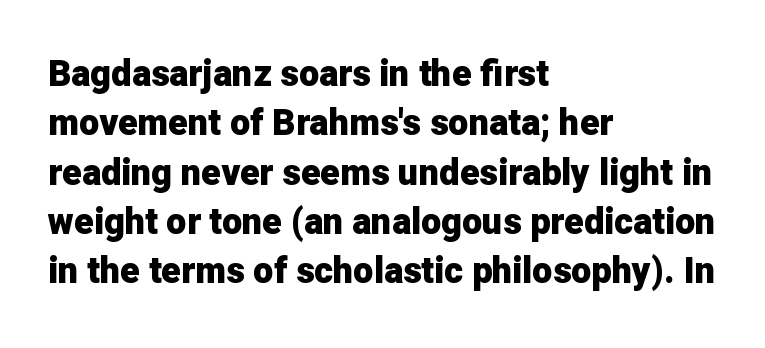
Q: Is the text bold? A: Yes.
Q: Is the text italic (slanted)? A: No, it is upright.
Q: Is the typeface a serif or a sans-serif typeface? A: Sans-serif.
Q: Is the text underlined? A: No.
Q: How is the paragraph aligned? A: Left-aligned.
Q: Is the spacing between letters normal or unusually wide? A: Normal.
Q: Is the spacing between lines tight, normal or loose? A: Normal.
Q: Width (condensed, normal, or wide)? A: Normal.
Q: Stroke contrast? A: Low.
Q: x-height? A: Medium.
Q: Monospaced? A: No.
